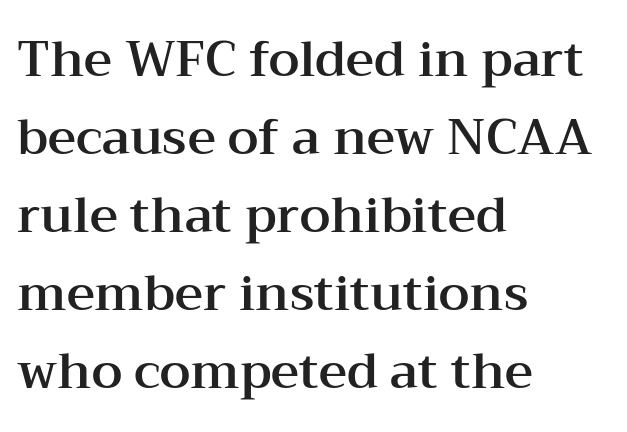
The image shows 49 px wide serif type, upright; set left-aligned, normal line spacing (1.59x), normal letter spacing, not underlined; medium stroke contrast and a medium x-height.
